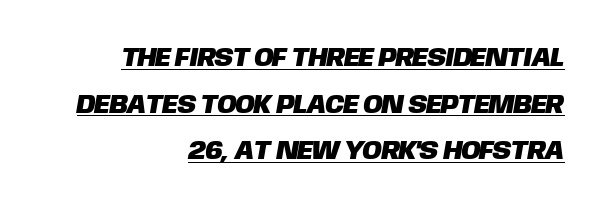
The image shows 26 px text type; set right-aligned, line spacing 1.79x, normal letter spacing, underlined.
